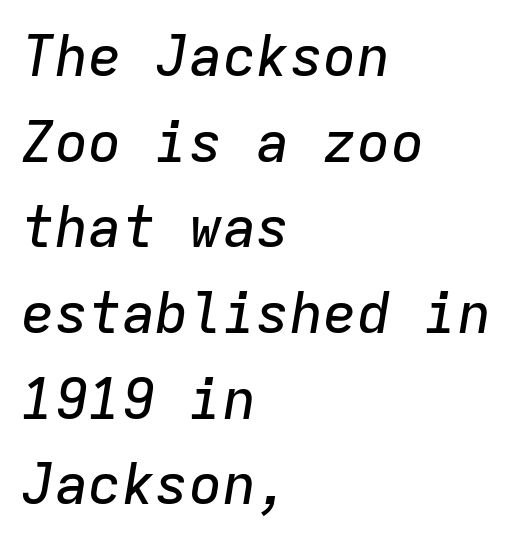
The image shows 56 px text type, italic (leaning right), monospaced; set left-aligned, normal line spacing (1.53x), normal letter spacing, not underlined; low stroke contrast and a medium x-height.
